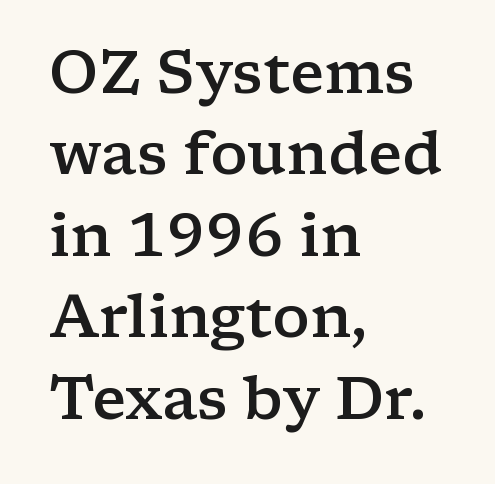
{"serif": "yes", "italic": "no", "bold": "semi", "weight": "semibold", "width": "wide", "stroke_contrast": "low", "x_height": "medium", "monospaced": "no", "underline": "no", "align": "left", "line_spacing": "normal", "line_spacing_ratio": 1.38, "letter_spacing": "normal", "letter_spacing_em": 0.0, "glyph_px": 59}
